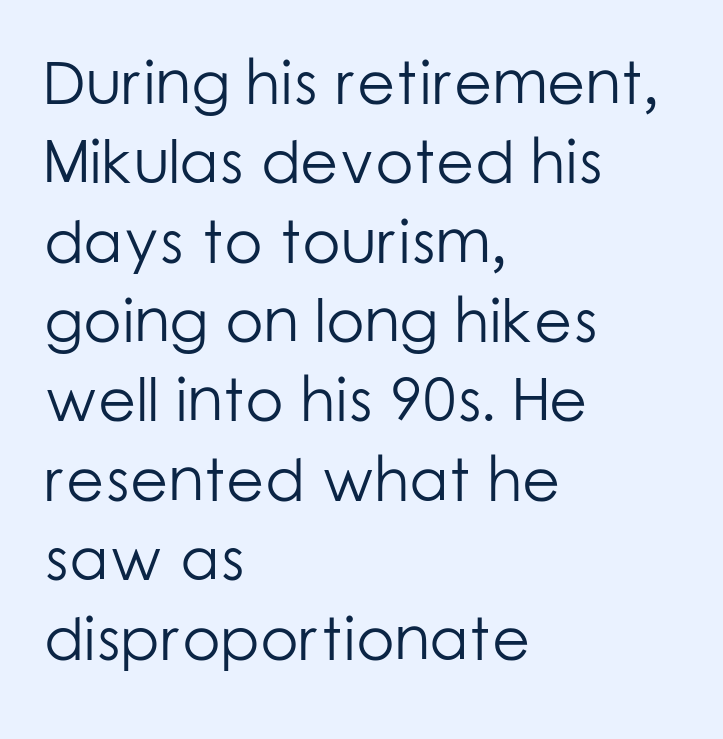
{"serif": "no", "italic": "no", "bold": "no", "weight": "light", "width": "normal", "stroke_contrast": "low", "x_height": "medium", "monospaced": "no", "underline": "no", "align": "left", "line_spacing": "normal", "line_spacing_ratio": 1.28, "letter_spacing": "normal", "letter_spacing_em": 0.0, "glyph_px": 62}
